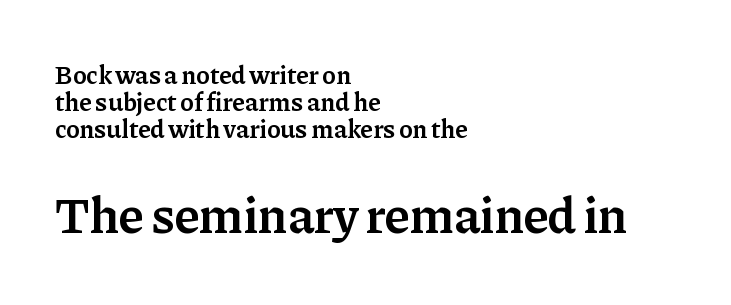
Character widths vary here, with narrow letters taking less room than wide ones. The rendering keeps characters at their native spacing. This is roman type, the default non-slanted kind. A bit beefed up — I'd call it semibold rather than bold. Line beginnings align vertically; line endings do not.
